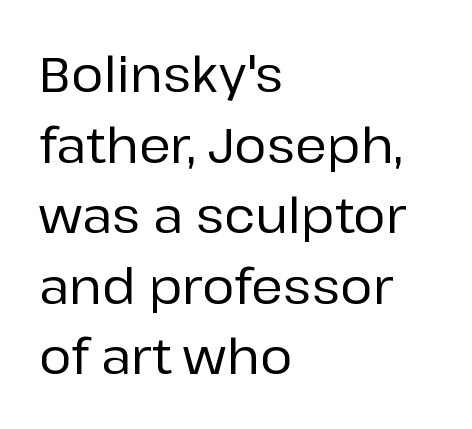
Q: Is the text italic (slanted)? A: No, it is upright.
Q: Is the typeface a serif or a sans-serif typeface? A: Sans-serif.
Q: Is the text underlined? A: No.
Q: How is the paragraph aligned? A: Left-aligned.
Q: Is the spacing between letters normal or unusually wide? A: Normal.
Q: Is the spacing between lines tight, normal or loose? A: Normal.
Q: Width (condensed, normal, or wide)? A: Normal.
Q: Stroke contrast? A: Low.
Q: x-height? A: Medium.
Q: Monospaced? A: No.
